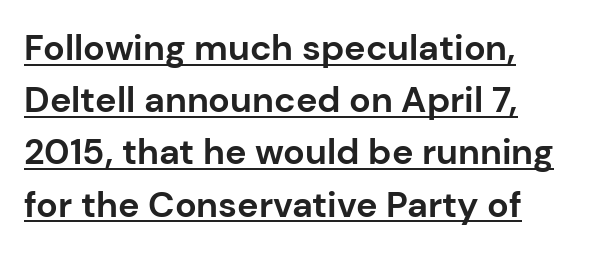
{"serif": "no", "italic": "no", "bold": "yes", "weight": "bold", "width": "normal", "stroke_contrast": "low", "x_height": "medium", "monospaced": "no", "underline": "yes", "align": "left", "line_spacing": "normal", "line_spacing_ratio": 1.45, "letter_spacing": "normal", "letter_spacing_em": 0.0, "glyph_px": 36}
